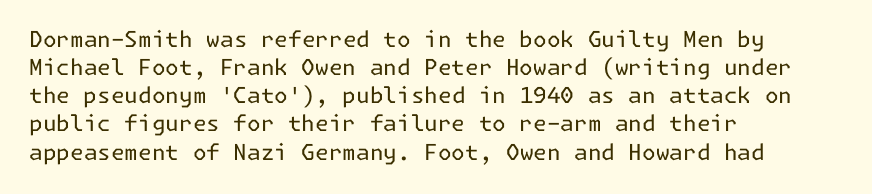
{"italic": "no", "bold": "no", "underline": "no", "align": "left", "line_spacing": "normal", "line_spacing_ratio": 1.28, "letter_spacing": "normal", "letter_spacing_em": 0.0, "glyph_px": 22}
